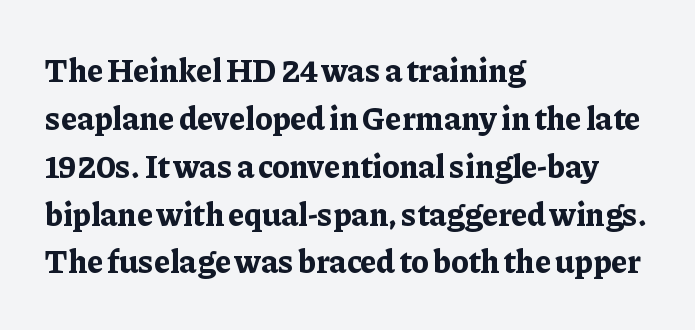
The image shows 33 px bold serif type, upright; set left-aligned, normal line spacing (1.45x), normal letter spacing, not underlined; low stroke contrast and a medium x-height.
